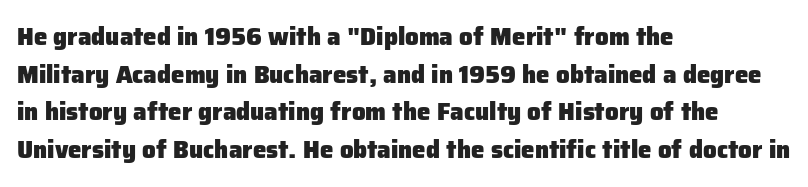
Heavy, bold letterforms. Quick note: underline off. The space between consecutive lines is moderate. This is roman type, the default non-slanted kind. The compositor pushed each line to the left boundary.
